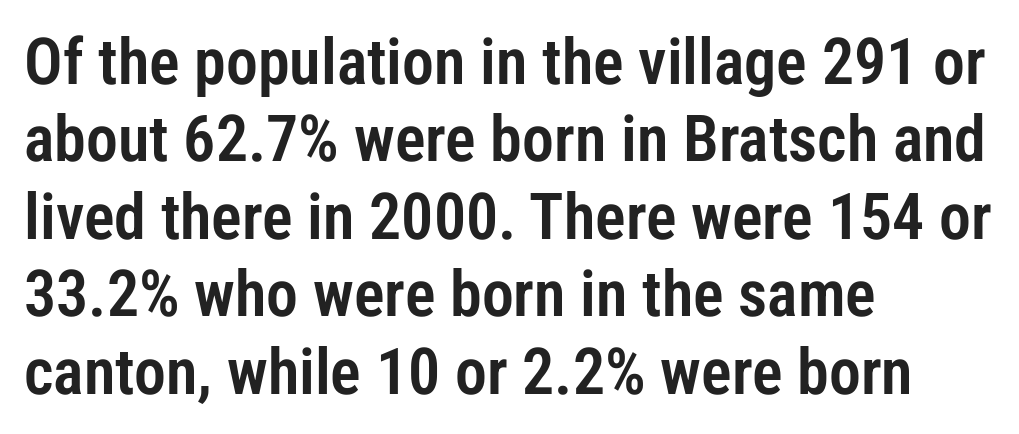
Q: Is the text italic (slanted)? A: No, it is upright.
Q: Is the typeface a serif or a sans-serif typeface? A: Sans-serif.
Q: Is the text underlined? A: No.
Q: How is the paragraph aligned? A: Left-aligned.
Q: Is the spacing between letters normal or unusually wide? A: Normal.
Q: Width (condensed, normal, or wide)? A: Condensed.
Q: Stroke contrast? A: Low.
Q: x-height? A: Medium.
Q: Monospaced? A: No.
